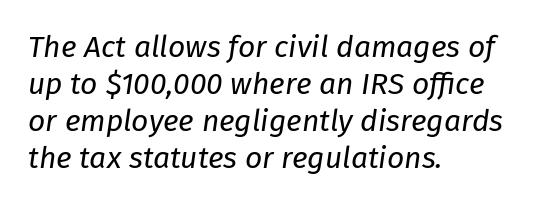
The image shows 30 px regular-weight type, italic (leaning right); set left-aligned, line spacing 1.23x, normal letter spacing, not underlined; low stroke contrast and a medium x-height.
